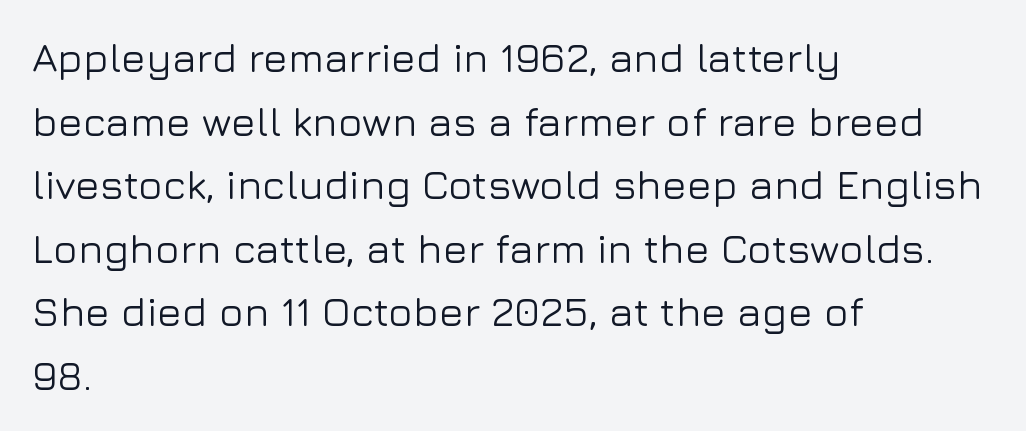
No word sits above an underline. One-word summary of the alignment: left. The gaps between neighbouring characters are ordinary and unremarkable. Horizontal bands of white between lines are of average thickness. The text was rendered using a sans face with plain stroke endings.
